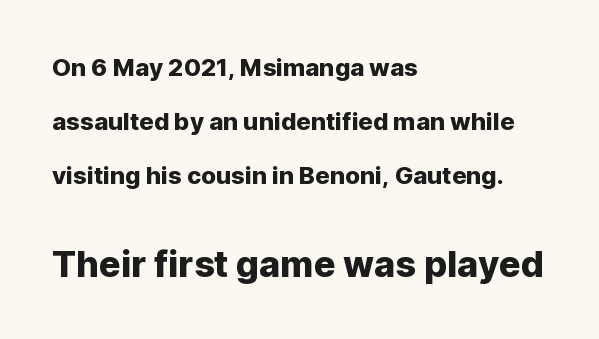
{"serif": "no", "italic": "no", "width": "normal", "stroke_contrast": "low", "x_height": "medium", "monospaced": "no", "underline": "no", "align": "left", "line_spacing": "loose", "line_spacing_ratio": 2.24, "letter_spacing": "normal", "letter_spacing_em": 0.0, "larger_block": "second", "size_ratio": 1.5, "glyph_px": 36}
